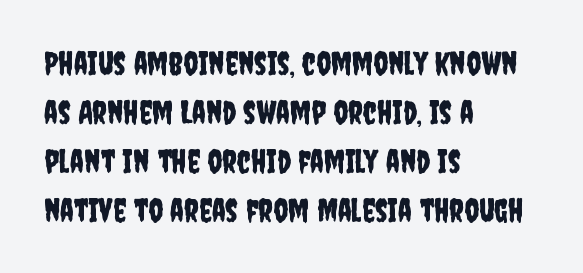
Which margin do the lines hug? The left one — the right edge is uneven. The typography opts for an upright posture over an oblique one. Check under the words: just untouched page. Horizontal bands of white between lines are of average thickness.
